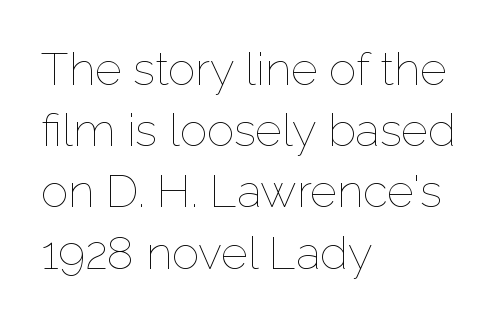
The image shows 46 px thin type, upright; set left-aligned, normal line spacing (1.33x), normal letter spacing, not underlined; low stroke contrast and a medium x-height.
